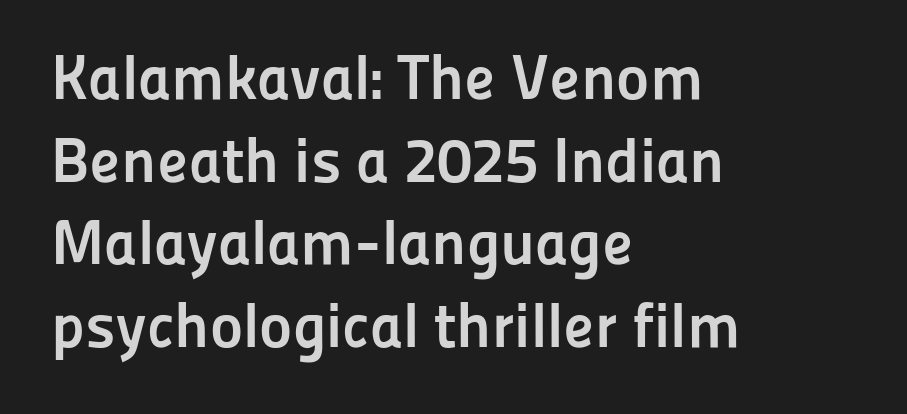
Is this a fixed-width face? No — the glyphs have proportional, varying widths. Just letters on the line, the space beneath them empty. The gaps between neighbouring characters are ordinary and unremarkable. Students, observe: this is what conventionally led text looks like. This rendering uses left alignment, leaving the right contour irregular.
